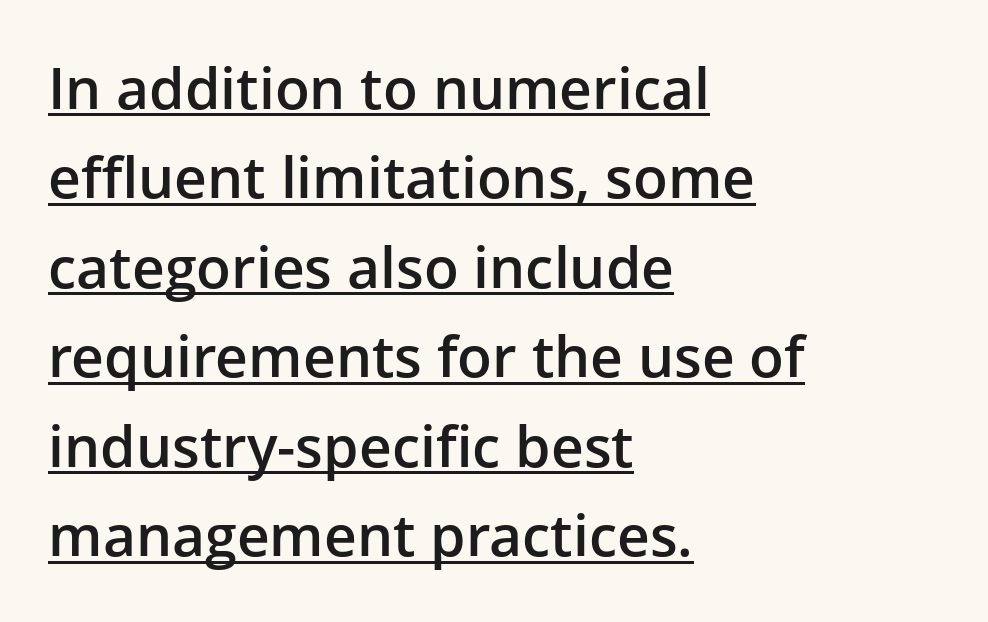
The image shows 57 px semibold sans-serif type, upright; set left-aligned, normal line spacing (1.57x), normal letter spacing, underlined; low stroke contrast and a medium x-height.
